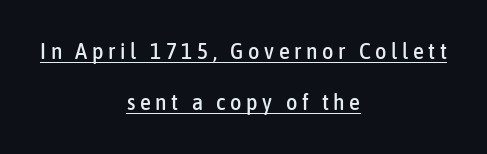
A typesetter would call this leading open, well beyond the default. The typography opts for an upright posture over an oblique one. If you folded the block vertically in half, each line would mirror itself in length. The string is rendered with underlining switched on. Compared with typical body copy, the letter spacing here is much looser.
